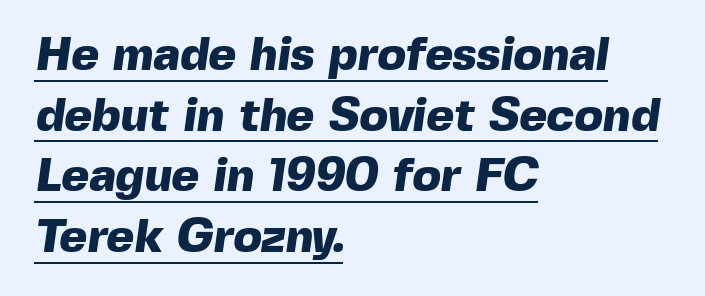
{"serif": "no", "bold": "yes", "weight": "heavy", "width": "normal", "x_height": "medium", "monospaced": "no", "underline": "yes", "align": "left", "line_spacing": "normal", "line_spacing_ratio": 1.29, "letter_spacing": "normal", "letter_spacing_em": 0.0, "glyph_px": 47}
